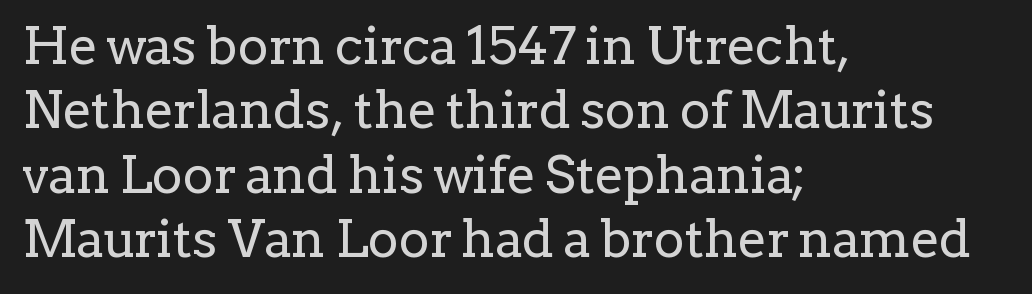
Q: Is the text bold? A: No.
Q: Is the text italic (slanted)? A: No, it is upright.
Q: Is the typeface a serif or a sans-serif typeface? A: Serif.
Q: Is the text underlined? A: No.
Q: How is the paragraph aligned? A: Left-aligned.
Q: Is the spacing between letters normal or unusually wide? A: Normal.
Q: Width (condensed, normal, or wide)? A: Normal.
Q: Stroke contrast? A: Low.
Q: x-height? A: Medium.
Q: Monospaced? A: No.
